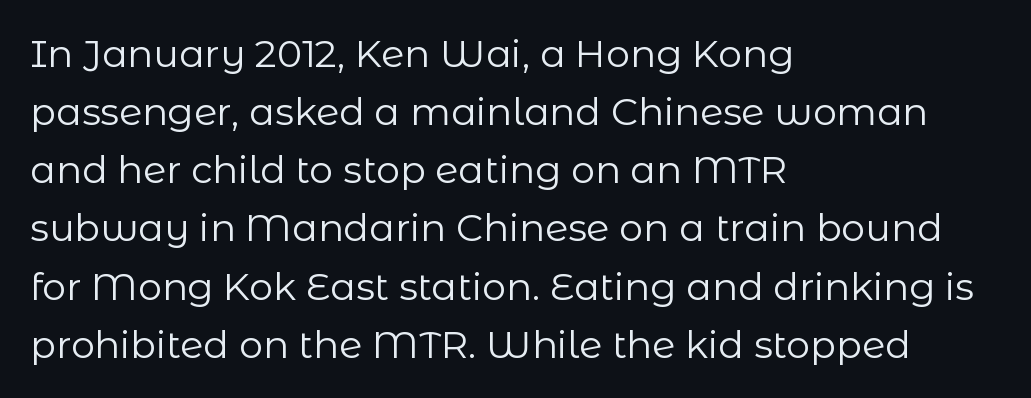
Q: Is the text bold? A: No.
Q: Is the text italic (slanted)? A: No, it is upright.
Q: Is the typeface a serif or a sans-serif typeface? A: Sans-serif.
Q: Is the text underlined? A: No.
Q: How is the paragraph aligned? A: Left-aligned.
Q: Is the spacing between letters normal or unusually wide? A: Normal.
Q: Is the spacing between lines tight, normal or loose? A: Normal.
Q: Width (condensed, normal, or wide)? A: Normal.
Q: Stroke contrast? A: Low.
Q: x-height? A: Medium.
Q: Monospaced? A: No.
